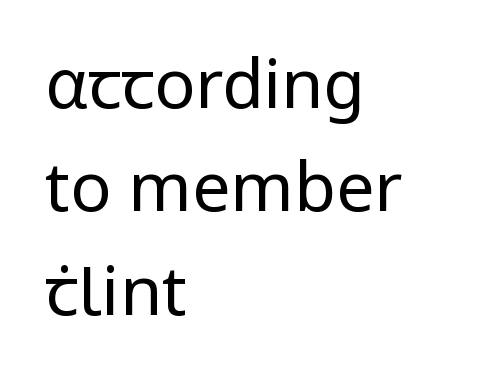
Q: Is the text bold? A: No.
Q: Is the text italic (slanted)? A: No, it is upright.
Q: Is the typeface a serif or a sans-serif typeface? A: Sans-serif.
Q: Is the text underlined? A: No.
Q: How is the paragraph aligned? A: Left-aligned.
Q: Is the spacing between letters normal or unusually wide? A: Normal.
Q: Is the spacing between lines tight, normal or loose? A: Normal.
Q: Width (condensed, normal, or wide)? A: Normal.
Q: Stroke contrast? A: Low.
Q: x-height? A: Medium.
Q: Monospaced? A: No.
